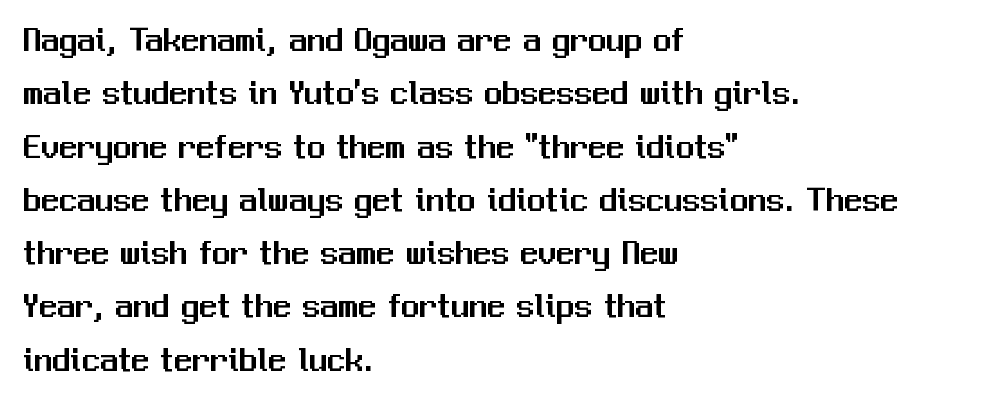
The image shows 36 px sans-serif type, upright; set left-aligned, normal line spacing (1.48x), normal letter spacing, not underlined; medium stroke contrast and a medium x-height.
